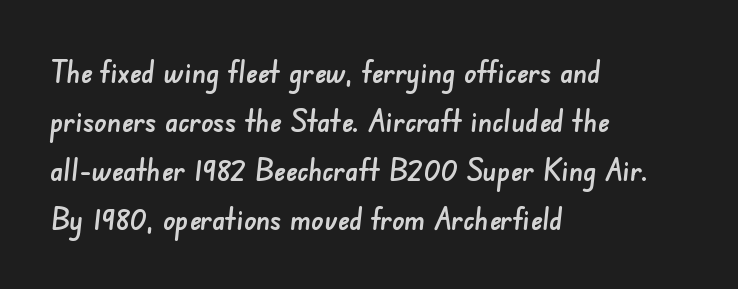
The image shows 31 px sans-serif type; set left-aligned, normal line spacing (1.58x), normal letter spacing, not underlined; low stroke contrast and a small x-height.
